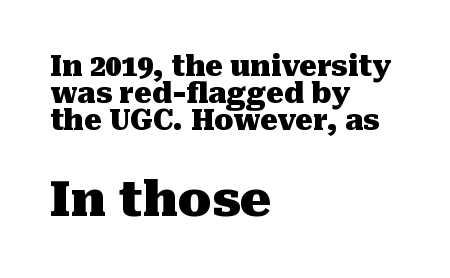
The image shows 49 px heavy serif type, upright; set left-aligned, tight line spacing (0.96x), normal letter spacing, not underlined; the second (bottom) block is 1.75x larger; medium stroke contrast and a medium x-height.
